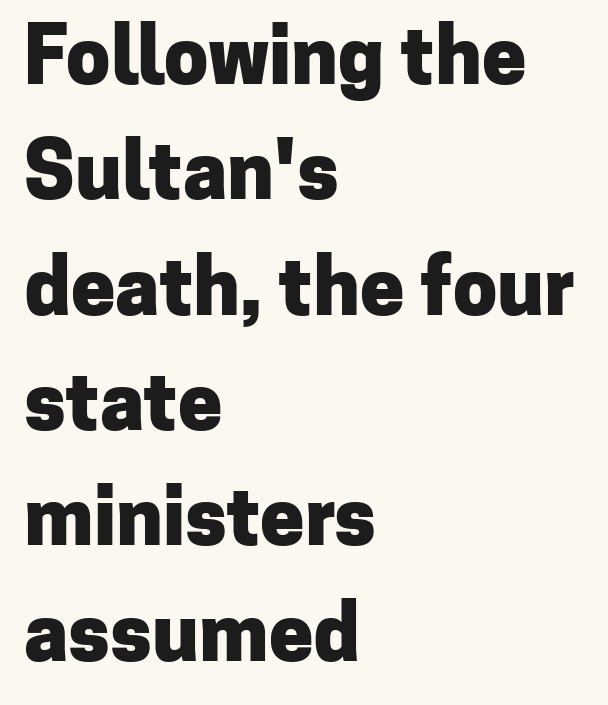
{"serif": "no", "italic": "no", "bold": "yes", "weight": "heavy", "width": "normal", "stroke_contrast": "low", "x_height": "medium", "monospaced": "no", "underline": "no", "align": "left", "line_spacing": "normal", "line_spacing_ratio": 1.46, "letter_spacing": "normal", "letter_spacing_em": 0.0, "glyph_px": 79}
